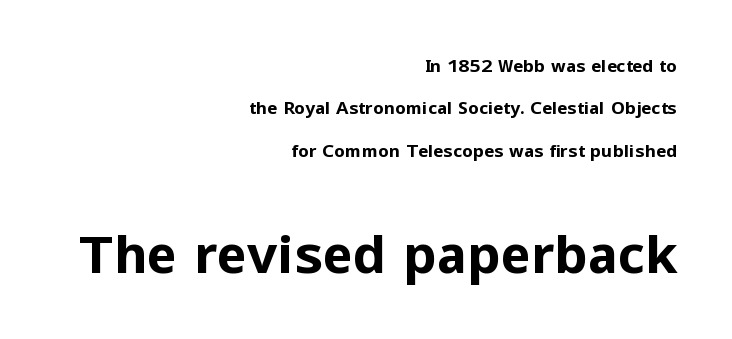
{"serif": "no", "italic": "no", "bold": "yes", "weight": "bold", "width": "normal", "stroke_contrast": "low", "x_height": "medium", "monospaced": "no", "underline": "no", "align": "right", "line_spacing": "loose", "line_spacing_ratio": 2.49, "letter_spacing": "normal", "letter_spacing_em": 0.0, "larger_block": "second", "size_ratio": 3.0, "glyph_px": 51}
